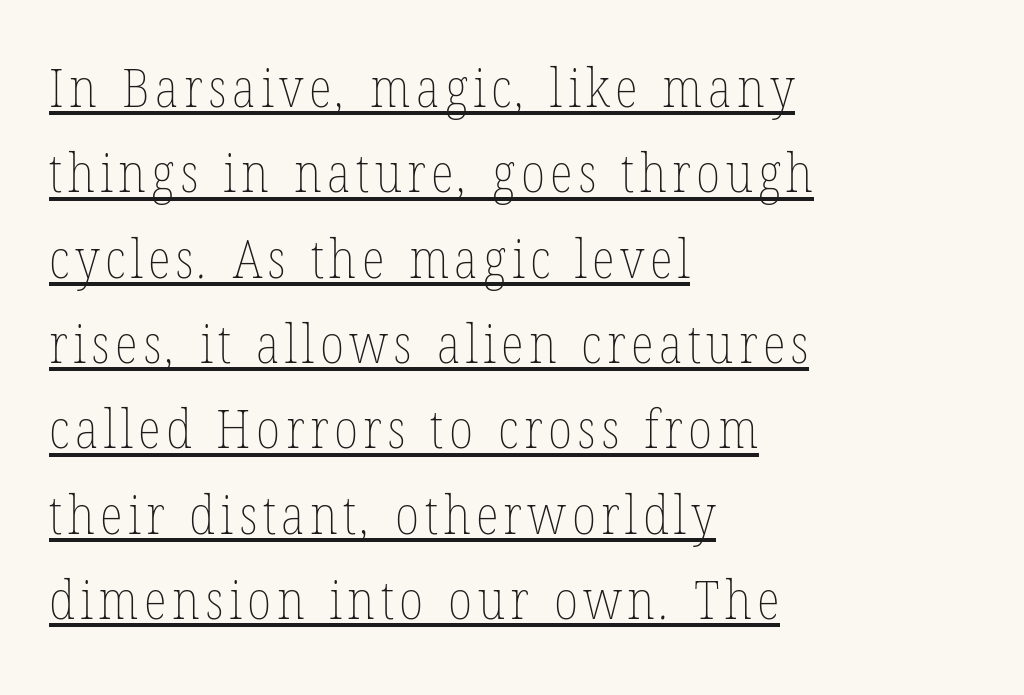
{"bold": "no", "weight": "thin", "width": "condensed", "stroke_contrast": "low", "x_height": "medium", "monospaced": "no", "underline": "yes", "align": "left", "line_spacing": "normal", "line_spacing_ratio": 1.58, "glyph_px": 54}
